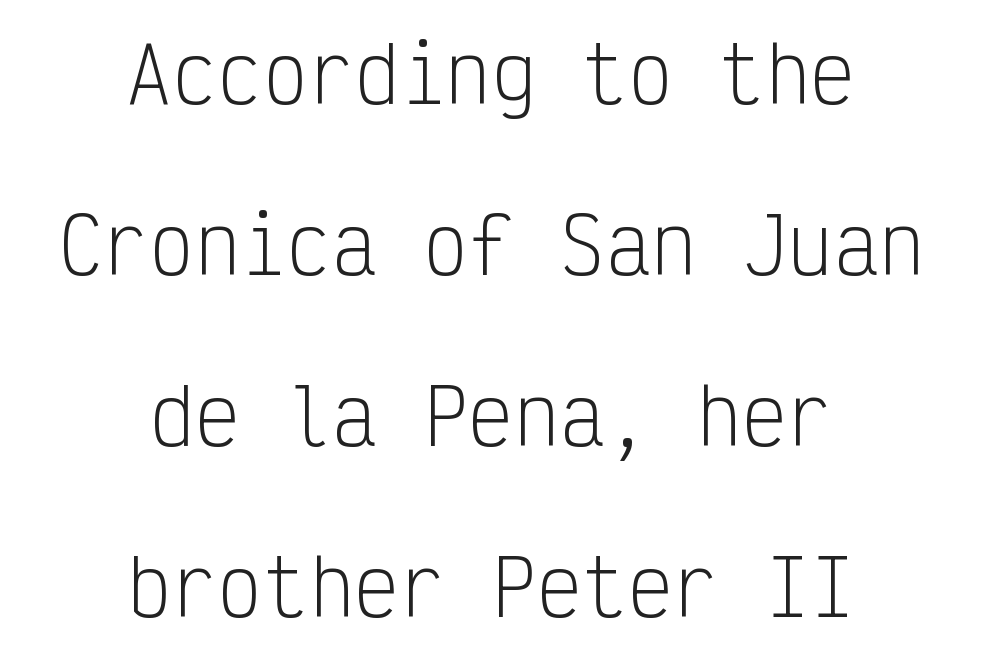
{"serif": "no", "italic": "no", "bold": "no", "weight": "light", "width": "condensed", "stroke_contrast": "low", "x_height": "medium", "monospaced": "yes", "underline": "no", "align": "center", "line_spacing": "loose", "line_spacing_ratio": 2.25, "letter_spacing": "normal", "letter_spacing_em": 0.0, "glyph_px": 76}
